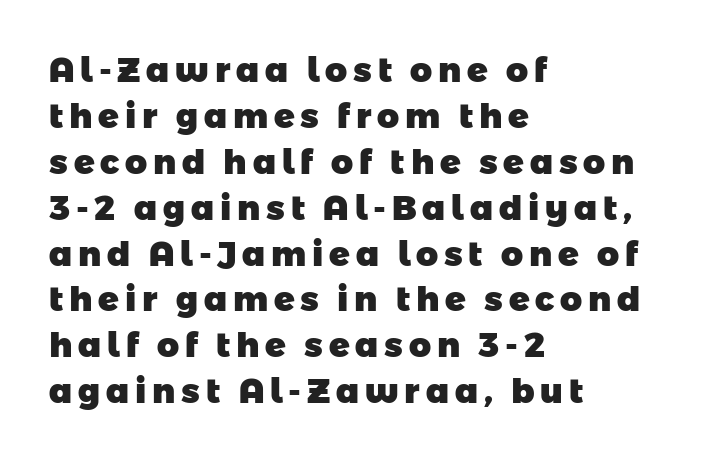
The image shows 34 px heavy sans-serif type; set left-aligned, normal line spacing (1.35x), not underlined; low stroke contrast and a medium x-height.
